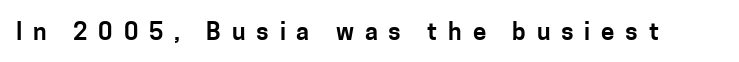
Q: Is the text italic (slanted)? A: No, it is upright.
Q: Is the text underlined? A: No.
Q: Is the spacing between letters normal or unusually wide? A: Unusually wide.
